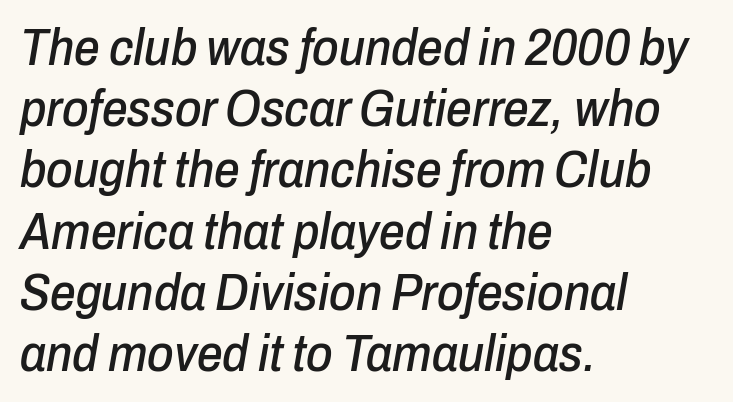
Observe the ordinary spacing: letters are neighbours, not strangers. This sample uses an oblique cut, with every glyph tilted off the vertical. The baseline area is clear. Is the block centered? No — it sits flush against the left margin. Think of a printed novel: that variable character pitch is what you see here.
